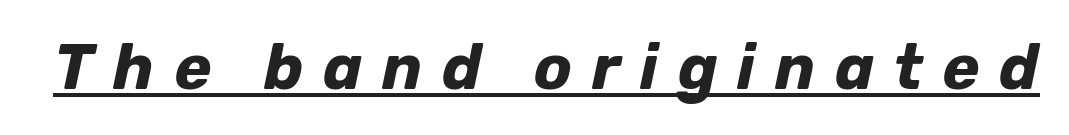
The image shows 63 px bold type, italic (leaning right); set unusually wide letter spacing (+0.31 em), underlined; low stroke contrast and a medium x-height.
